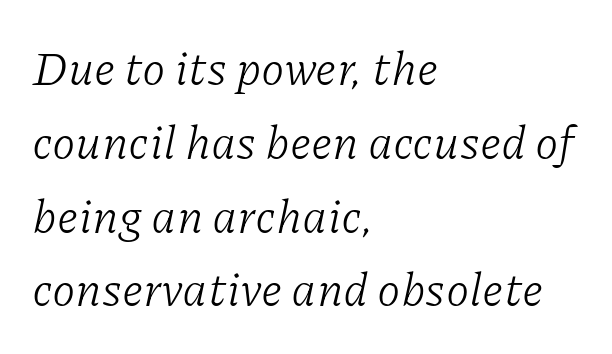
The image shows 47 px light serif type, italic (leaning right); set left-aligned, normal line spacing (1.57x), normal letter spacing, not underlined; low stroke contrast and a medium x-height.
